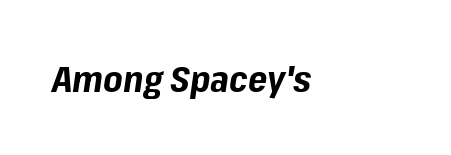
The image shows 37 px bold type, italic (leaning right); set left-aligned, normal letter spacing, not underlined; low stroke contrast and a medium x-height.
